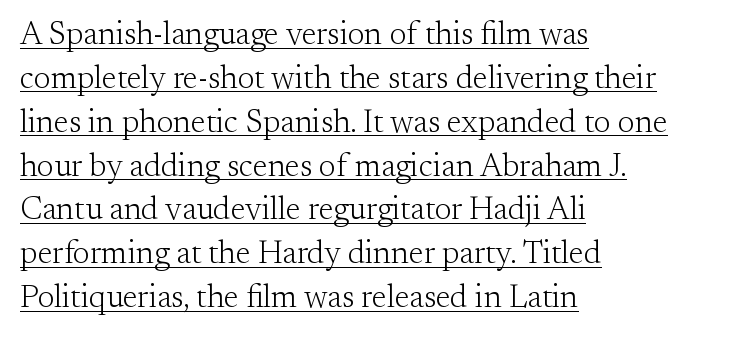
The image shows 32 px light serif type, upright; set left-aligned, normal line spacing (1.37x), normal letter spacing, underlined; medium stroke contrast and a small x-height.
